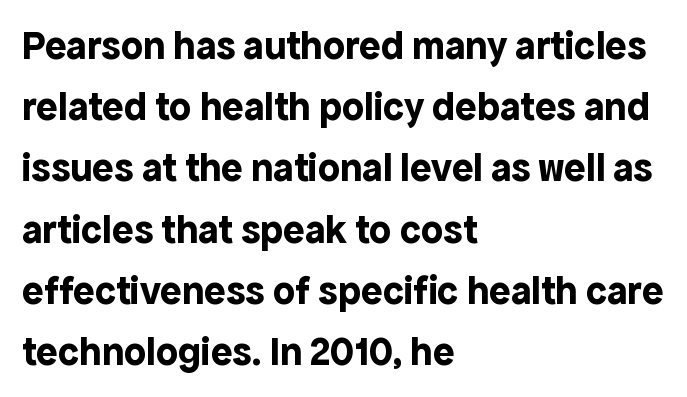
The image shows 40 px bold sans-serif type, upright; set left-aligned, normal line spacing (1.53x), normal letter spacing, not underlined; a medium x-height.
